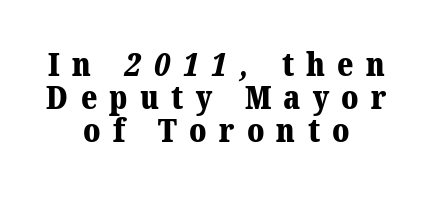
The image shows 33 px bold serif type; set centered, tight line spacing (1.0x), unusually wide letter spacing (+0.37 em), not underlined; medium stroke contrast and a medium x-height.
